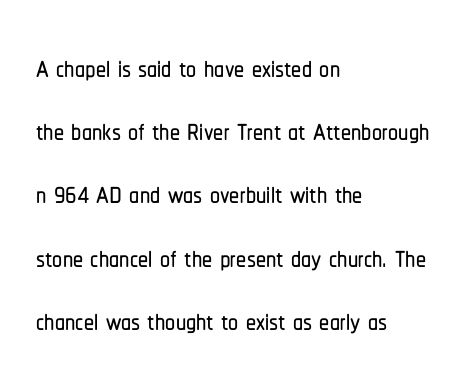
The image shows 40 px condensed sans-serif type, upright; set left-aligned, normal line spacing (1.58x), normal letter spacing, not underlined; low stroke contrast and a medium x-height.
